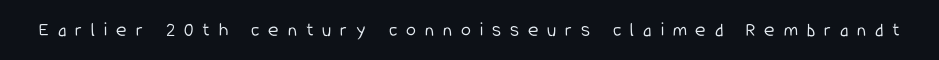
Q: Is the text bold? A: No.
Q: Is the text italic (slanted)? A: No, it is upright.
Q: Is the text underlined? A: No.
Q: Is the spacing between letters normal or unusually wide? A: Unusually wide.
